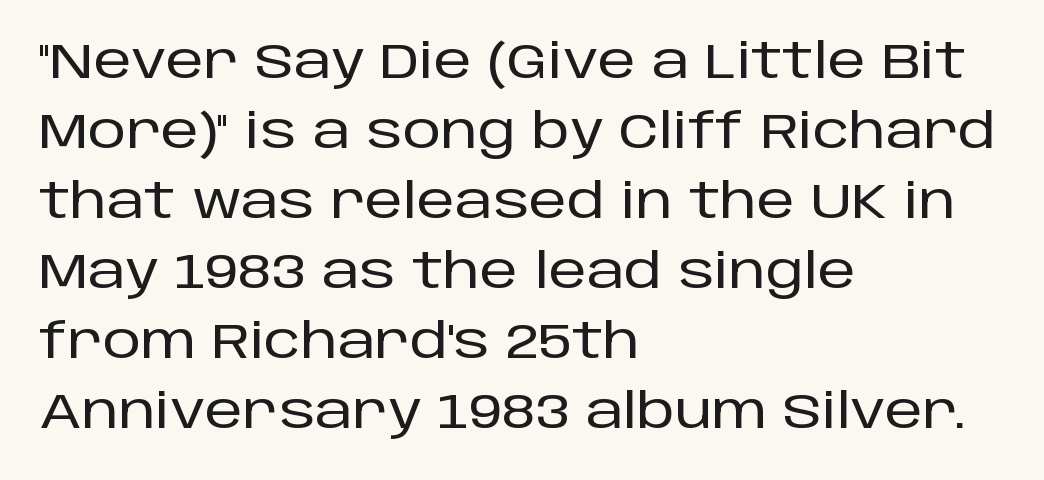
Q: Is the text italic (slanted)? A: No, it is upright.
Q: Is the typeface a serif or a sans-serif typeface? A: Sans-serif.
Q: Is the text underlined? A: No.
Q: How is the paragraph aligned? A: Left-aligned.
Q: Is the spacing between letters normal or unusually wide? A: Normal.
Q: Is the spacing between lines tight, normal or loose? A: Normal.
Q: Width (condensed, normal, or wide)? A: Normal.
Q: Stroke contrast? A: Low.
Q: x-height? A: Large.
Q: Monospaced? A: No.
